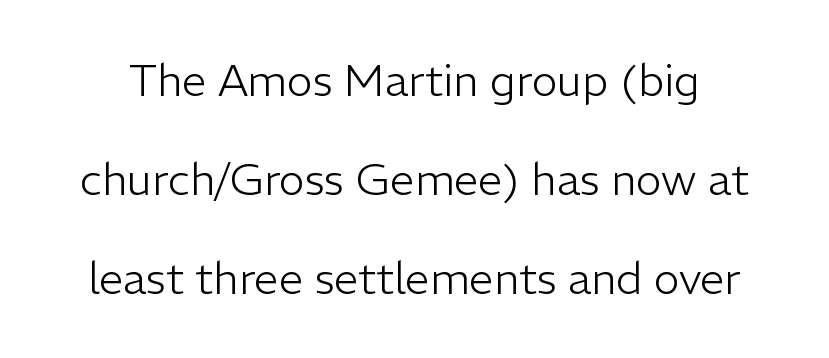
Q: Is the text bold? A: No.
Q: Is the text italic (slanted)? A: No, it is upright.
Q: Is the typeface a serif or a sans-serif typeface? A: Sans-serif.
Q: Is the text underlined? A: No.
Q: Is the spacing between letters normal or unusually wide? A: Normal.
Q: Is the spacing between lines tight, normal or loose? A: Loose.
Q: Width (condensed, normal, or wide)? A: Normal.
Q: Stroke contrast? A: Low.
Q: x-height? A: Medium.
Q: Monospaced? A: No.
